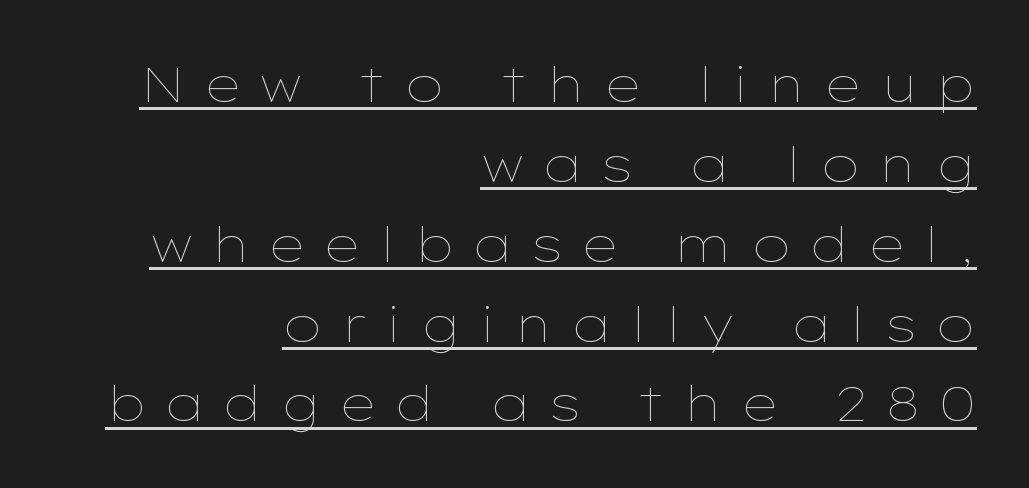
{"italic": "no", "bold": "no", "weight": "thin", "width": "wide", "stroke_contrast": "low", "x_height": "medium", "monospaced": "no", "underline": "yes", "align": "right", "line_spacing": "normal", "line_spacing_ratio": 1.63, "letter_spacing": "wide", "letter_spacing_em": 0.36, "glyph_px": 49}
